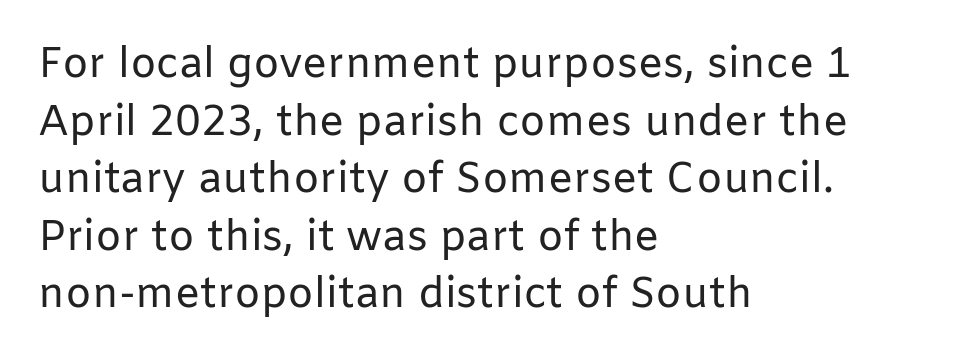
{"serif": "no", "italic": "no", "bold": "no", "weight": "regular", "width": "normal", "stroke_contrast": "low", "x_height": "medium", "monospaced": "no", "underline": "no", "align": "left", "line_spacing": "normal", "line_spacing_ratio": 1.37, "letter_spacing": "normal", "letter_spacing_em": 0.0, "glyph_px": 42}
